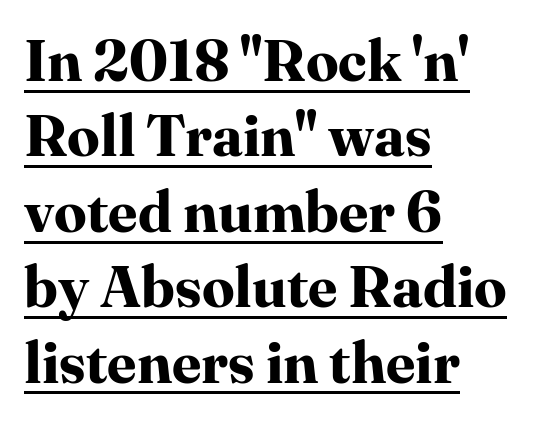
These lines are composed in type with serifs. The specimen reads as upright at a glance. The letters advance in unequal steps, a hallmark of proportional type. Caption: lettering with a line underneath.
